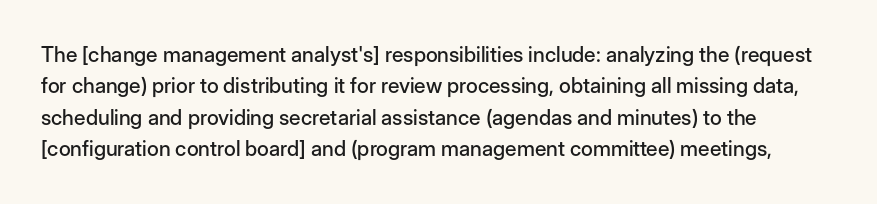
The image shows 21 px text type, upright; set normal line spacing (1.5x), normal letter spacing, not underlined.
